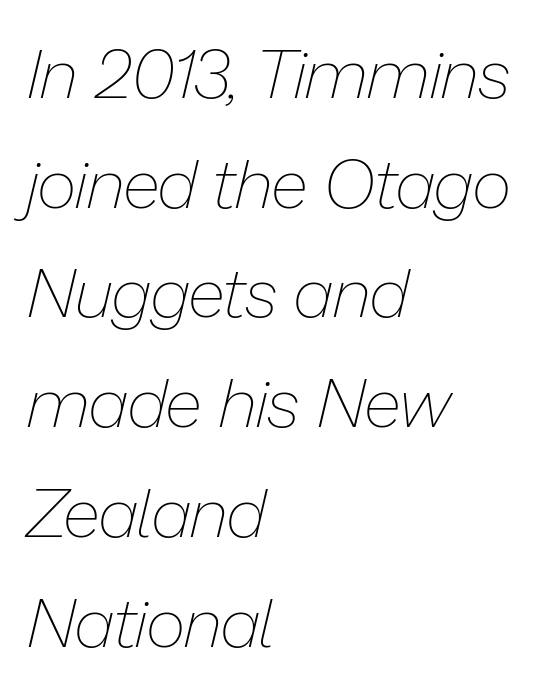
Observe the lean: these are italic letterforms. Underlining? Definitely not there. The text block is weighted toward the left margin, trailing off unevenly rightward. Stems here are at most as thick as an everyday book face. Each word holds together tightly as a unit, with standard inter-letter gaps. A typesetter would call this proportional, since set widths differ per character.
